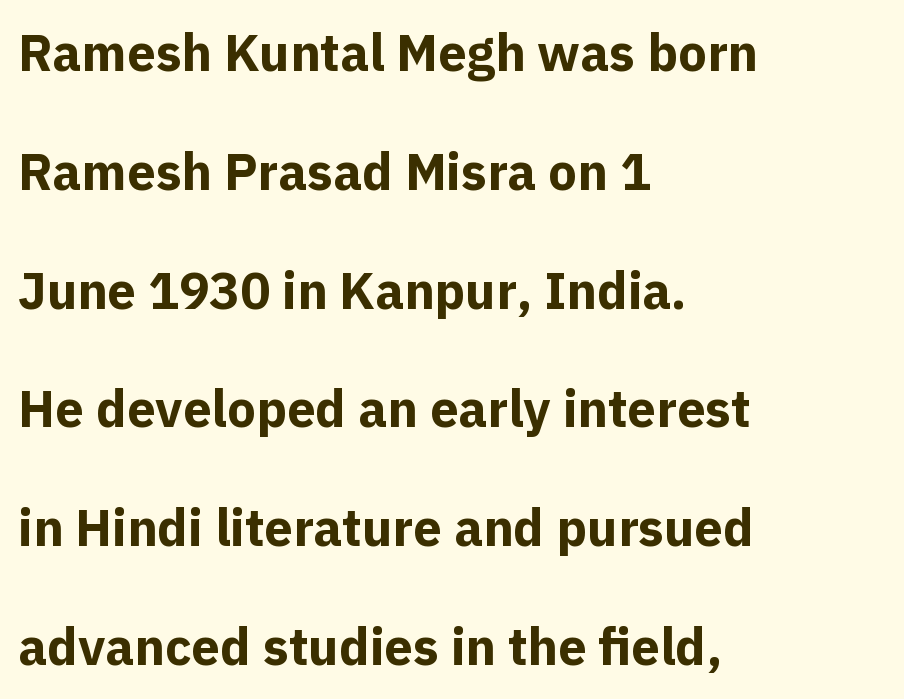
Honestly, the letter spacing is just normal — you wouldn't notice it. Is this a fixed-width face? No — the glyphs have proportional, varying widths. The specimen omits any rule beneath the text block's lines. The face used here is a sans, in the tradition of grotesques and geometrics. When letters stand straight like this, we call the style roman or upright. Interline gaps are noticeably wide in this sample.
